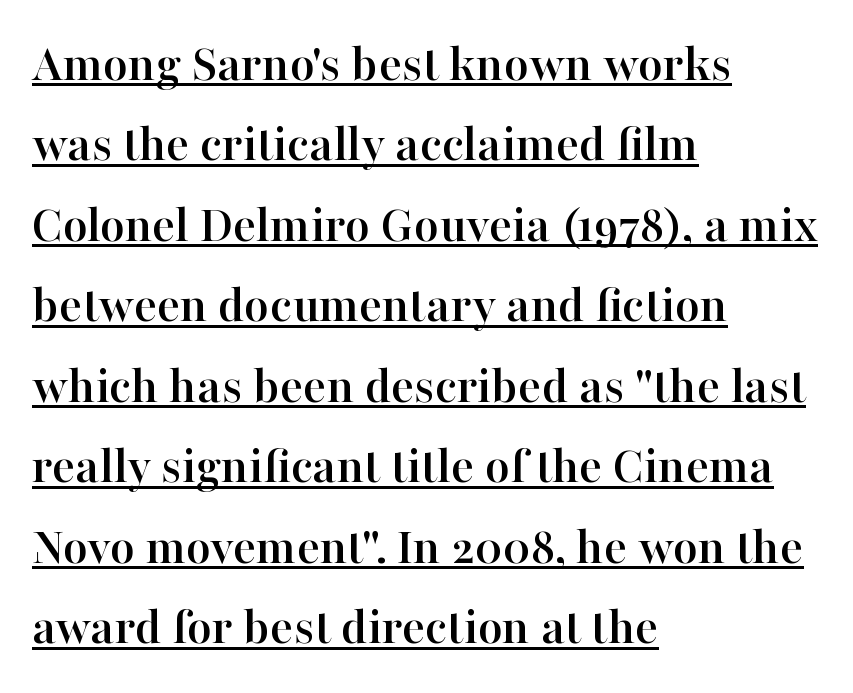
Quick note: underline on. Regarding serifs, this sample has them. The ragged edge is on the right, which tells us the setting is flush left. Nobody touched the tracking dial on this one.
